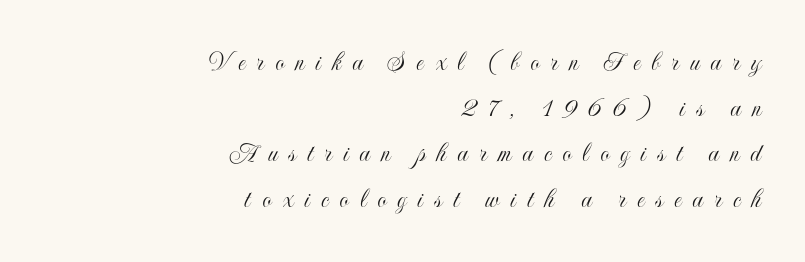
The image shows 28 px condensed type; set right-aligned, normal line spacing (1.63x), unusually wide letter spacing (+0.4 em), not underlined; a small x-height.
